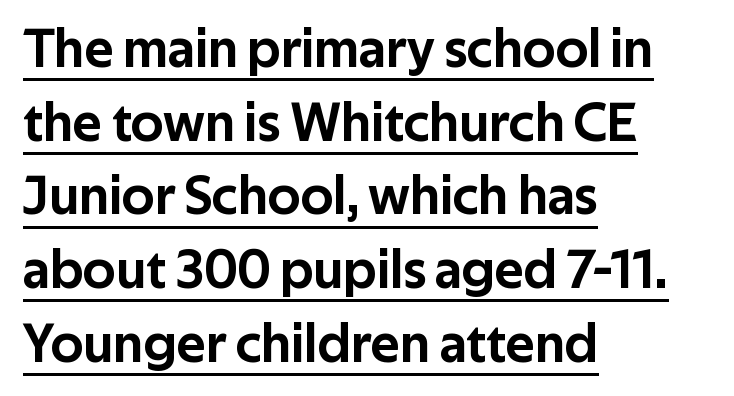
{"serif": "no", "italic": "no", "width": "normal", "stroke_contrast": "low", "x_height": "medium", "monospaced": "no", "underline": "yes", "align": "left", "line_spacing": "normal", "line_spacing_ratio": 1.34, "letter_spacing": "normal", "letter_spacing_em": 0.0, "glyph_px": 55}
